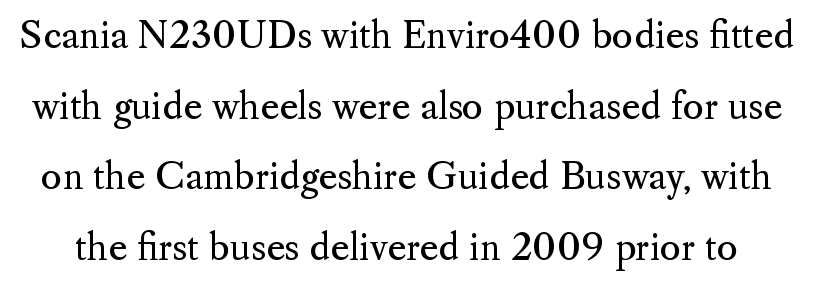
Rows of type keep a wide berth in the vertical direction. The rendering uses natural spacing where letterforms have individual widths. The type sits square on the baseline with zero lean. The words here are not underlined.
